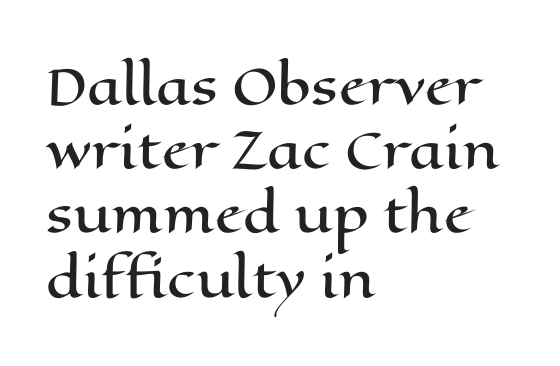
Q: Is the text italic (slanted)? A: No, it is upright.
Q: Is the text underlined? A: No.
Q: How is the paragraph aligned? A: Left-aligned.
Q: Is the spacing between letters normal or unusually wide? A: Normal.
Q: Is the spacing between lines tight, normal or loose? A: Normal.
Q: Width (condensed, normal, or wide)? A: Wide.
Q: Stroke contrast? A: High.
Q: x-height? A: Medium.
Q: Monospaced? A: No.
